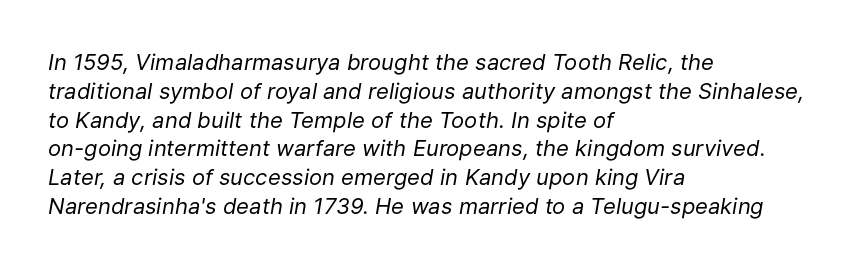
Q: Is the text bold? A: No.
Q: Is the text italic (slanted)? A: Yes, it leans right by about 9 degrees.
Q: Is the text underlined? A: No.
Q: How is the paragraph aligned? A: Left-aligned.
Q: Is the spacing between letters normal or unusually wide? A: Normal.
Q: Is the spacing between lines tight, normal or loose? A: Normal.
